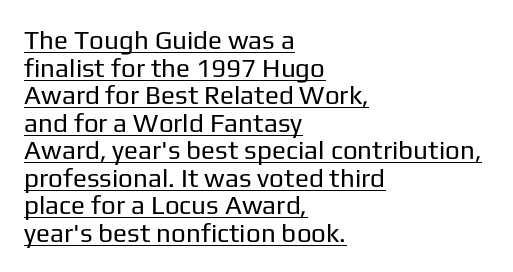
The image shows 26 px text type, upright; set left-aligned, tight line spacing (1.06x), normal letter spacing, underlined.
